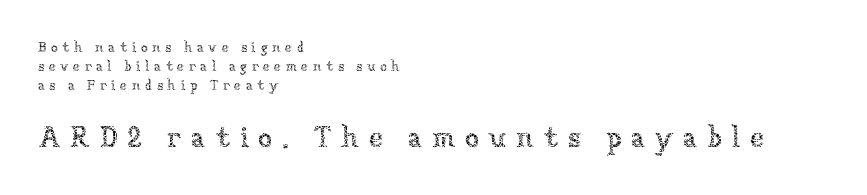
These lines are set flush left with a ragged right edge. Decoration check: the copy has no underline. Honestly, the row spacing looks completely unremarkable. Is the lower block the larger one? Yes — the lower block carries the bigger type. Spacing between characters has been opened up far beyond the box default.
